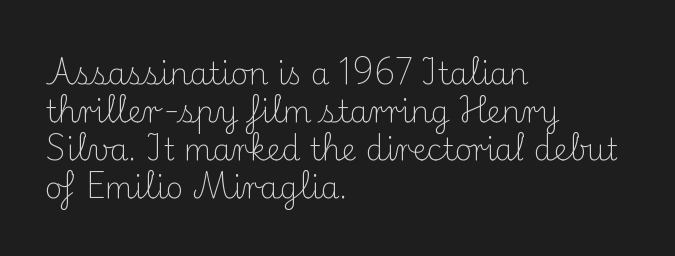
The space directly below the letters is spotless. This rendering uses left alignment, leaving the right contour irregular. Stems here are at most as thick as an everyday book face. Observe the ordinary spacing: letters are neighbours, not strangers. You could not count columns in this text — the font is proportionally spaced. Successive baselines arrive at the customary interval.
